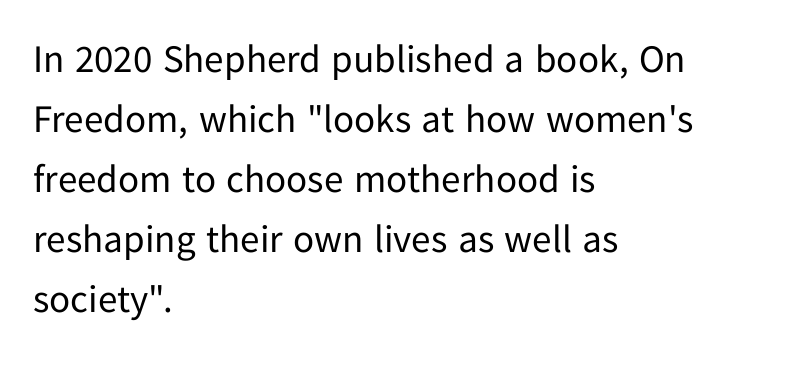
Compared with a typical body face, this is equally light or lighter still. Bare-footed words on every line. Note the varied advance widths — an 'i' is clearly narrower than an 'm'. In terms of leading, this rendering sits right in the middle.
